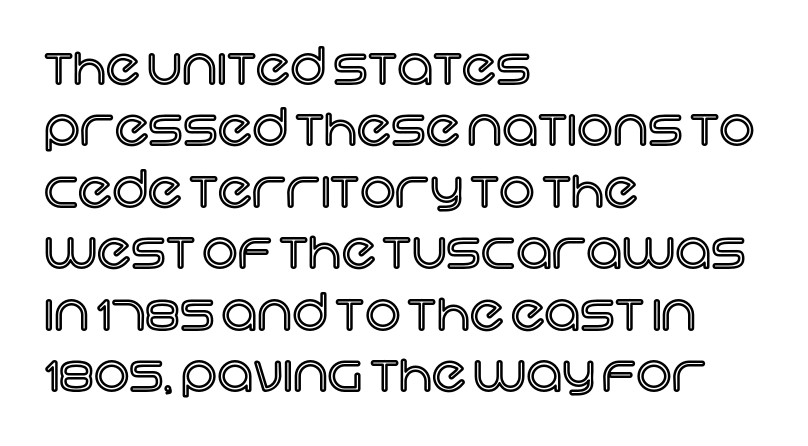
{"italic": "no", "width": "normal", "x_height": "large", "monospaced": "no", "underline": "no", "align": "left", "line_spacing_ratio": 1.23, "letter_spacing": "normal", "letter_spacing_em": 0.0, "glyph_px": 50}
